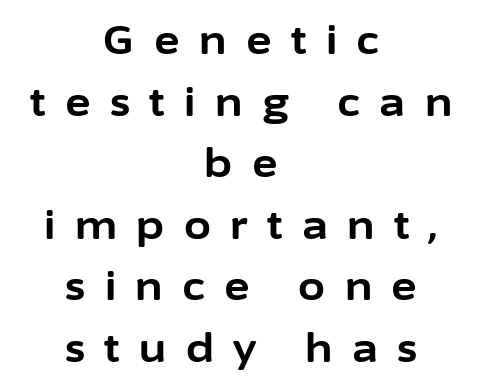
{"serif": "no", "italic": "no", "bold": "yes", "weight": "bold", "width": "normal", "stroke_contrast": "low", "x_height": "medium", "monospaced": "no", "underline": "no", "align": "center", "line_spacing": "normal", "line_spacing_ratio": 1.58, "letter_spacing": "wide", "letter_spacing_em": 0.5, "glyph_px": 39}
